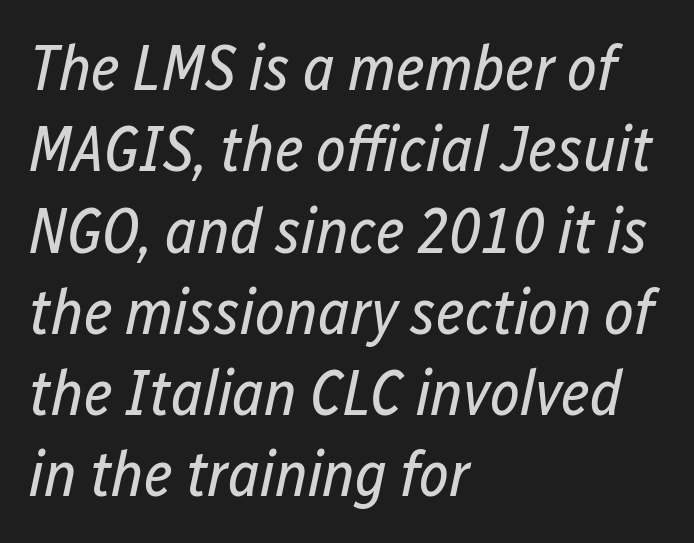
{"italic": "yes", "lean": "right", "slant_degrees": 12, "bold": "no", "weight": "regular", "width": "condensed", "stroke_contrast": "low", "x_height": "medium", "monospaced": "no", "underline": "no", "align": "left", "line_spacing": "normal", "line_spacing_ratio": 1.27, "letter_spacing": "normal", "letter_spacing_em": 0.0, "glyph_px": 64}
